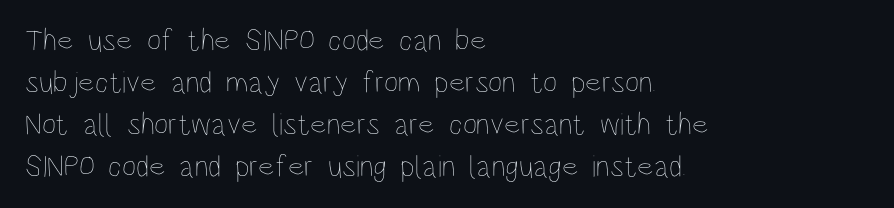
The image shows 31 px thin, condensed type, upright; set left-aligned, normal line spacing (1.35x), normal letter spacing, not underlined; low stroke contrast and a large x-height.
